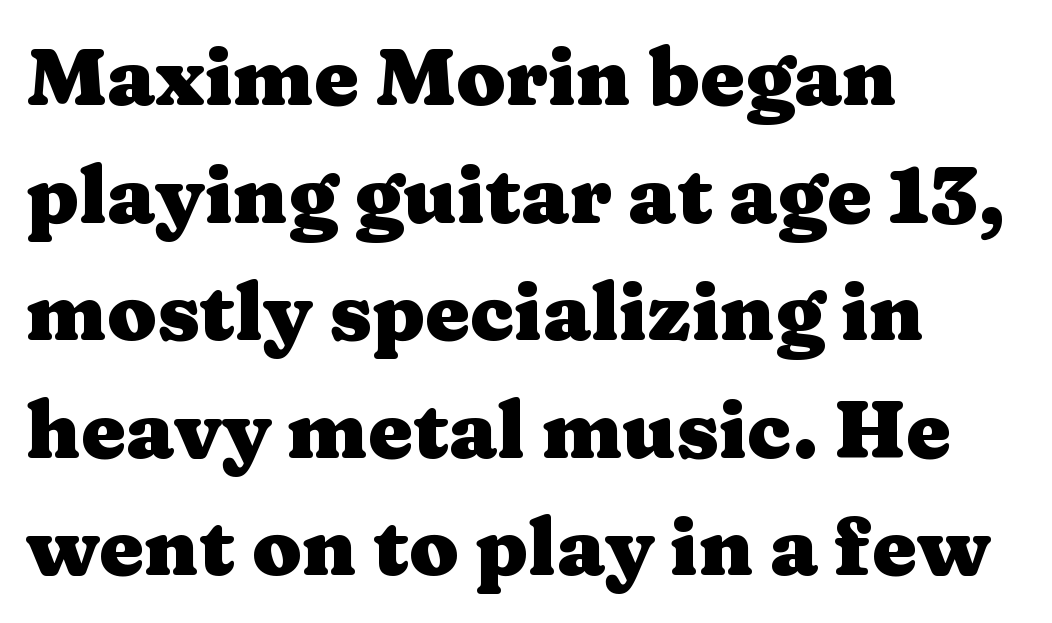
{"serif": "yes", "italic": "no", "bold": "yes", "weight": "heavy", "width": "wide", "stroke_contrast": "medium", "x_height": "medium", "monospaced": "no", "underline": "no", "align": "left", "line_spacing": "normal", "line_spacing_ratio": 1.47, "letter_spacing": "normal", "letter_spacing_em": 0.0, "glyph_px": 80}
